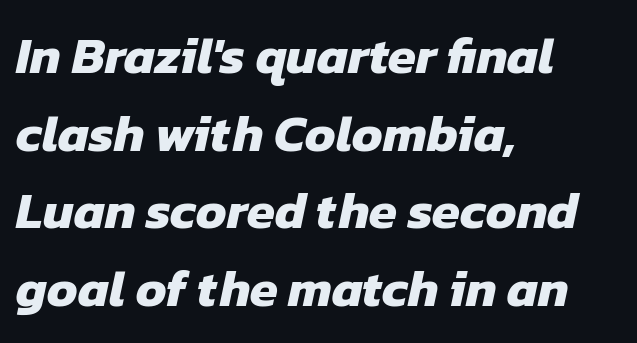
The image shows 51 px heavy sans-serif type; set left-aligned, normal line spacing (1.52x), normal letter spacing, not underlined; low stroke contrast and a medium x-height.
